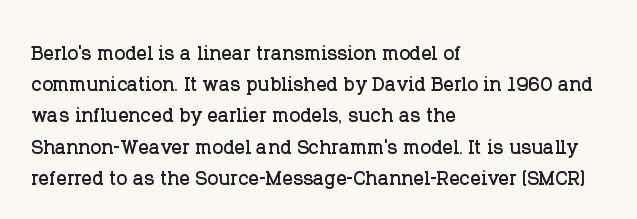
Q: Is the text italic (slanted)? A: No, it is upright.
Q: Is the text underlined? A: No.
Q: How is the paragraph aligned? A: Left-aligned.
Q: Is the spacing between letters normal or unusually wide? A: Normal.
